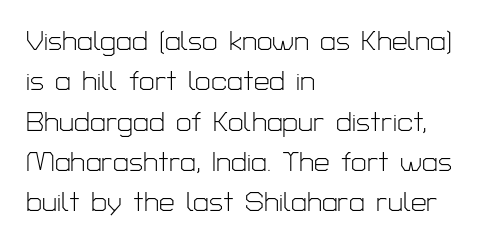
Style check: upright. Font category for this specimen: sans-serif. Regarding leading, the lines here are spaced in the standard way. Stroke thickness stays within the range of a standard reading face or lighter. The lines are quadded left.
